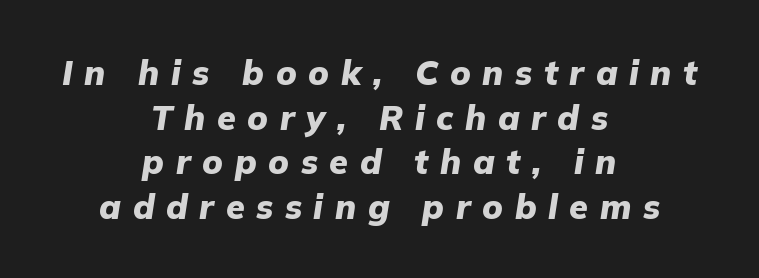
Q: Is the text bold? A: Yes.
Q: Is the text italic (slanted)? A: Yes, it leans right by about 9 degrees.
Q: Is the text underlined? A: No.
Q: How is the paragraph aligned? A: Centered.
Q: Is the spacing between letters normal or unusually wide? A: Unusually wide.
Q: Is the spacing between lines tight, normal or loose? A: Normal.
Q: Width (condensed, normal, or wide)? A: Normal.
Q: Stroke contrast? A: Low.
Q: x-height? A: Medium.
Q: Monospaced? A: No.
